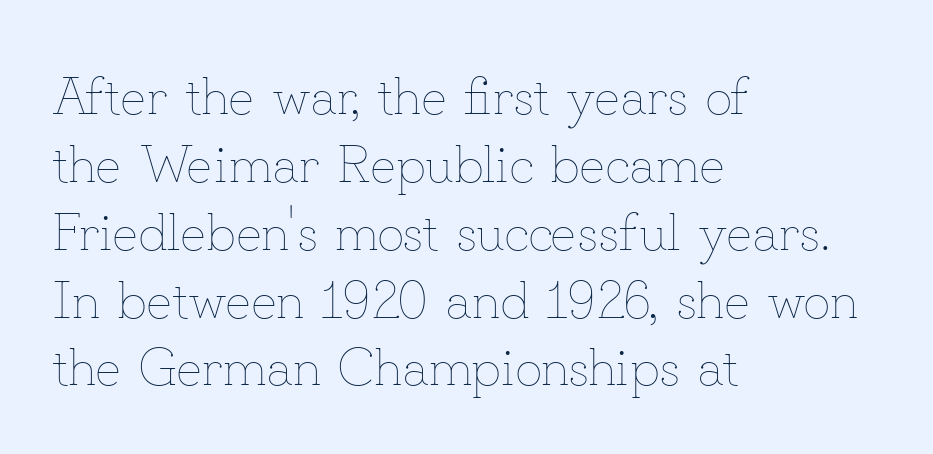
The compositor pushed each line to the left boundary. The typeface has the unassuming heft of standard copy or less. The lines sit at an ordinary, default distance from one another. These lines are rendered in a variable-pitch font. Quick note: not italic, upright.
